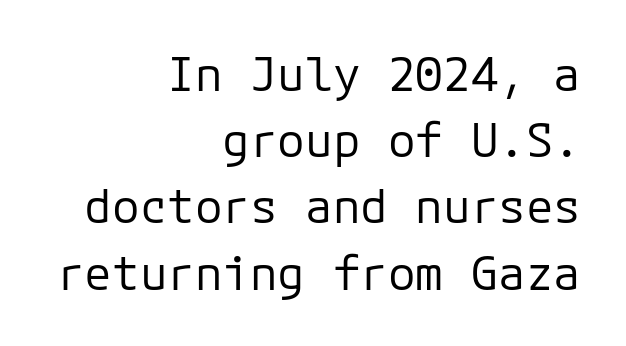
Q: Is the text bold? A: No.
Q: Is the text italic (slanted)? A: No, it is upright.
Q: Is the typeface a serif or a sans-serif typeface? A: Sans-serif.
Q: Is the text underlined? A: No.
Q: How is the paragraph aligned? A: Right-aligned.
Q: Is the spacing between letters normal or unusually wide? A: Normal.
Q: Is the spacing between lines tight, normal or loose? A: Normal.
Q: Width (condensed, normal, or wide)? A: Normal.
Q: Stroke contrast? A: Low.
Q: x-height? A: Medium.
